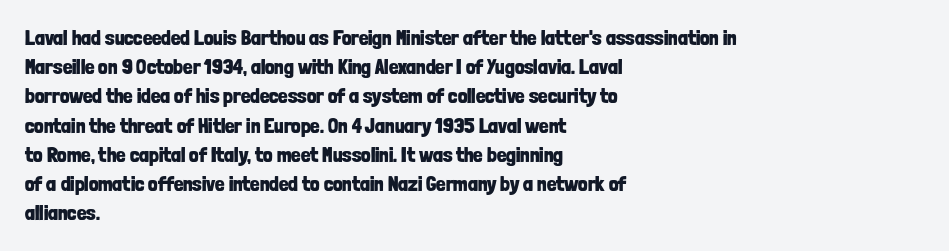
When letters stand straight like this, we call the style roman or upright. Line starts are locked; line ends wander. Quick note: underline off. Words appear dense and cohesive because spacing is normal. A normal amount of white space separates one row of letters from the next.
